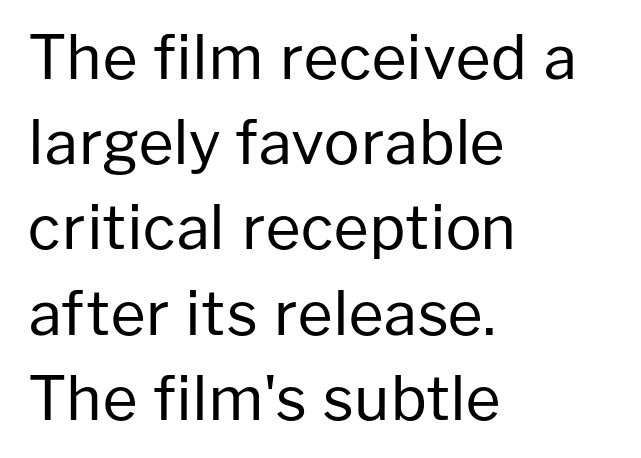
{"serif": "no", "italic": "no", "bold": "no", "weight": "regular", "width": "normal", "stroke_contrast": "low", "x_height": "medium", "monospaced": "no", "underline": "no", "align": "left", "line_spacing": "normal", "line_spacing_ratio": 1.42, "letter_spacing": "normal", "letter_spacing_em": 0.0, "glyph_px": 60}
